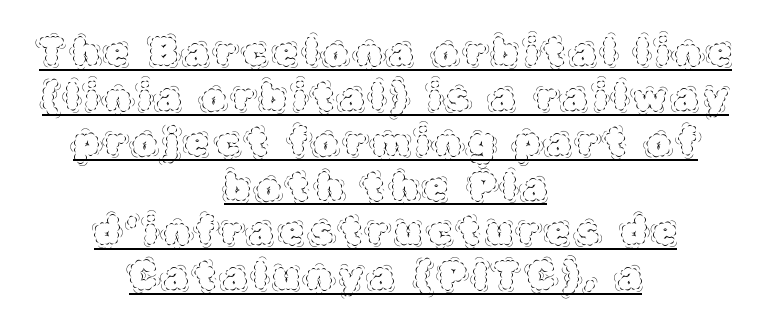
Q: Is the text bold? A: No.
Q: Is the text italic (slanted)? A: No, it is upright.
Q: Is the text underlined? A: Yes.
Q: How is the paragraph aligned? A: Centered.
Q: Width (condensed, normal, or wide)? A: Normal.
Q: x-height? A: Large.
Q: Monospaced? A: No.
